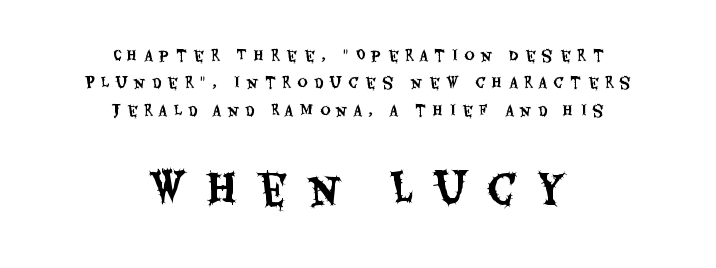
The image shows 41 px condensed sans-serif type, upright; set centered, loose line spacing (1.95x), unusually wide letter spacing (+0.48 em), not underlined; the second (bottom) block is 2.93x larger; medium stroke contrast and a large x-height.
